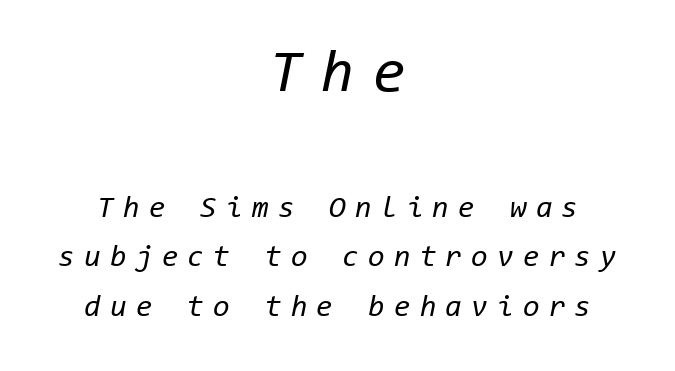
Q: Is the text bold? A: No.
Q: Is the text italic (slanted)? A: Yes, it leans right by about 11 degrees.
Q: Is the text underlined? A: No.
Q: How is the paragraph aligned? A: Centered.
Q: Is the spacing between letters normal or unusually wide? A: Unusually wide.
Q: Is the spacing between lines tight, normal or loose? A: Normal.
Q: Which block of text is set in a larger size, the first (top) or the second (bottom)? A: The first (top) one.
Q: Width (condensed, normal, or wide)? A: Normal.
Q: Stroke contrast? A: Low.
Q: x-height? A: Medium.
Q: Monospaced? A: Yes.
